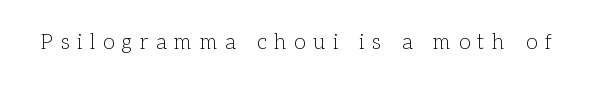
Q: Is the text bold? A: No.
Q: Is the text italic (slanted)? A: No, it is upright.
Q: Is the text underlined? A: No.
Q: Is the spacing between letters normal or unusually wide? A: Unusually wide.
